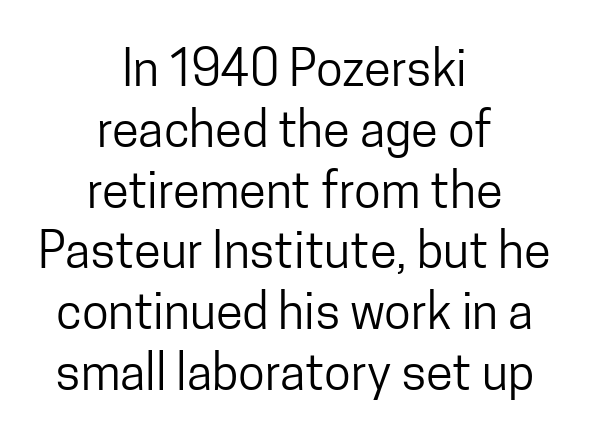
A roman cut, with each character standing at attention. Between one letter and the next there's only the usual sliver of space. Each line is balanced around a shared central axis. The cut favours lightness, reaching ordinary text weight at its darkest.
